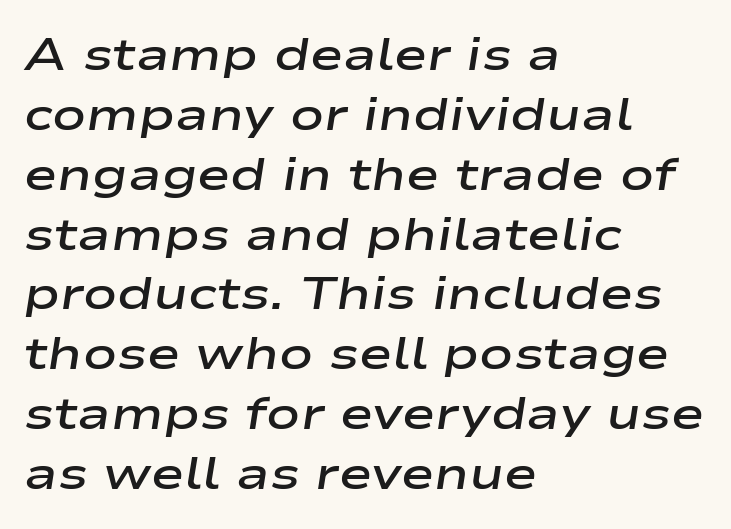
{"italic": "yes", "lean": "right", "slant_degrees": 9, "bold": "semi", "weight": "semibold", "width": "wide", "stroke_contrast": "low", "x_height": "medium", "monospaced": "no", "underline": "no", "align": "left", "line_spacing": "normal", "line_spacing_ratio": 1.33, "letter_spacing": "normal", "letter_spacing_em": 0.0, "glyph_px": 45}
